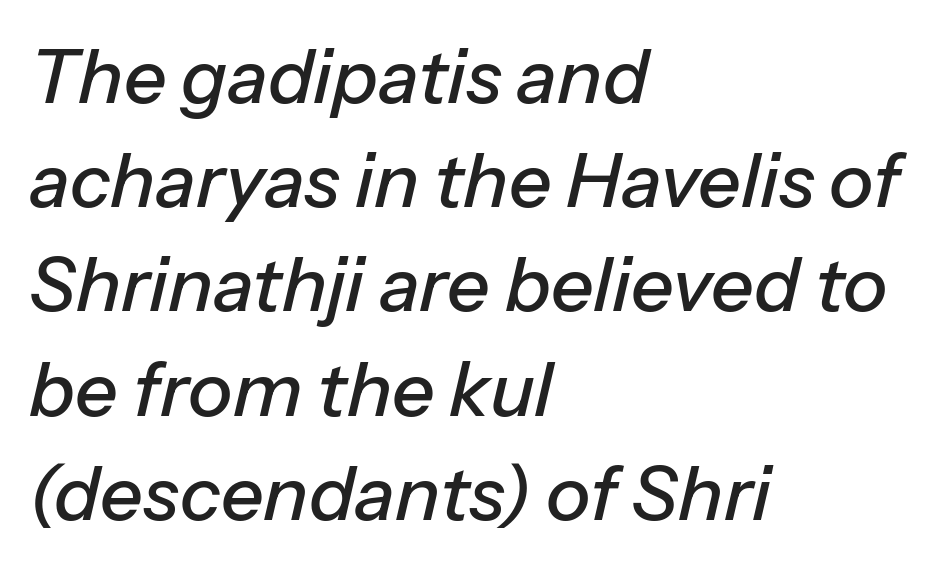
Q: Is the text italic (slanted)? A: Yes, it leans right by about 13 degrees.
Q: Is the text underlined? A: No.
Q: How is the paragraph aligned? A: Left-aligned.
Q: Is the spacing between letters normal or unusually wide? A: Normal.
Q: Is the spacing between lines tight, normal or loose? A: Normal.
Q: Width (condensed, normal, or wide)? A: Normal.
Q: Stroke contrast? A: Low.
Q: x-height? A: Medium.
Q: Monospaced? A: No.
